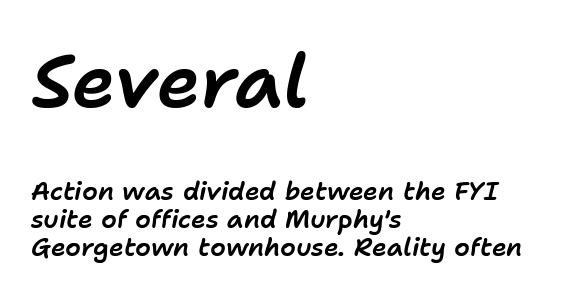
The vertical gap from one line to the next is small. The tracking reads as untouched default to a designer's eye. Descenders hang freely into open space. The rendering uses natural spacing where letterforms have individual widths. In this sample the first text group is rendered at the bigger scale.
